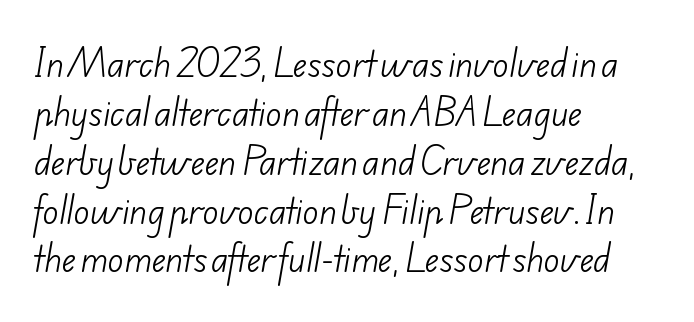
Q: Is the text bold? A: No.
Q: Is the typeface a serif or a sans-serif typeface? A: Sans-serif.
Q: Is the text underlined? A: No.
Q: How is the paragraph aligned? A: Left-aligned.
Q: Is the spacing between letters normal or unusually wide? A: Normal.
Q: Is the spacing between lines tight, normal or loose? A: Normal.
Q: Width (condensed, normal, or wide)? A: Normal.
Q: Stroke contrast? A: Low.
Q: x-height? A: Small.
Q: Monospaced? A: No.
